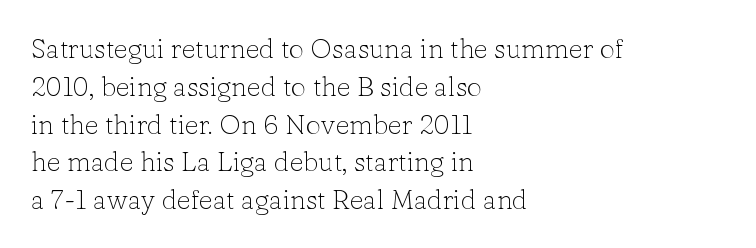
Q: Is the text bold? A: No.
Q: Is the text italic (slanted)? A: No, it is upright.
Q: Is the text underlined? A: No.
Q: How is the paragraph aligned? A: Left-aligned.
Q: Is the spacing between letters normal or unusually wide? A: Normal.
Q: Is the spacing between lines tight, normal or loose? A: Normal.
